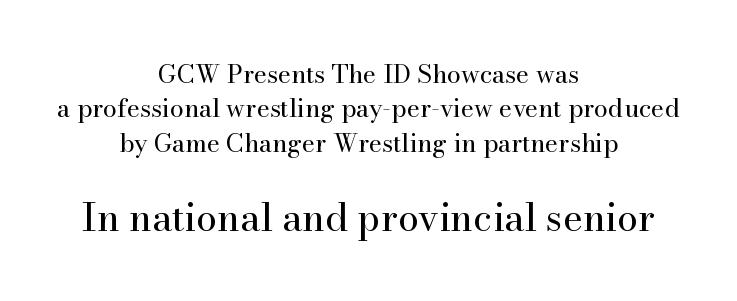
{"serif": "yes", "italic": "no", "bold": "no", "weight": "regular", "width": "normal", "stroke_contrast": "high", "x_height": "small", "monospaced": "no", "underline": "no", "align": "center", "line_spacing": "normal", "line_spacing_ratio": 1.38, "letter_spacing": "normal", "letter_spacing_em": 0.0, "larger_block": "second", "size_ratio": 1.52, "glyph_px": 38}
